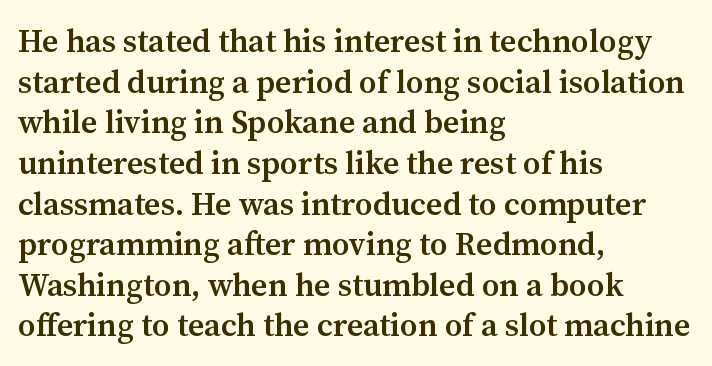
Q: Is the text bold? A: Semi-bold.
Q: Is the text italic (slanted)? A: No, it is upright.
Q: Is the typeface a serif or a sans-serif typeface? A: Serif.
Q: Is the text underlined? A: No.
Q: How is the paragraph aligned? A: Left-aligned.
Q: Is the spacing between letters normal or unusually wide? A: Normal.
Q: Is the spacing between lines tight, normal or loose? A: Normal.
Q: Width (condensed, normal, or wide)? A: Normal.
Q: Stroke contrast? A: Medium.
Q: x-height? A: Medium.
Q: Monospaced? A: No.
